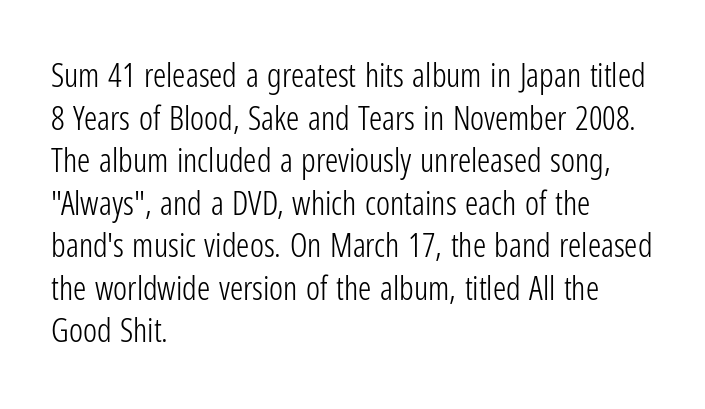
Spacing between characters is what you'd get straight out of the box. Serif or sans? Sans — the stroke terminals are bare. Is there any slant? The stems are plumb. Horizontally, the lines are justified to the leading edge only.
